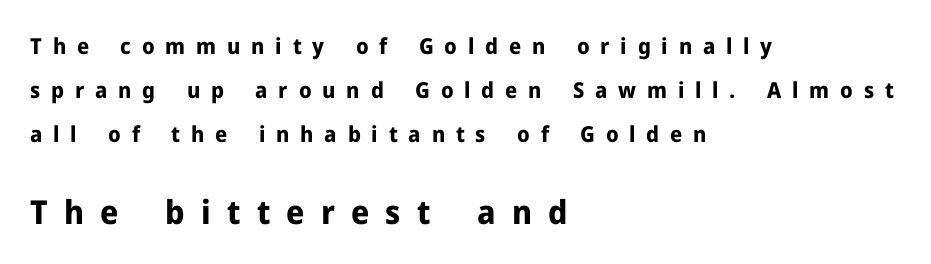
These lines have a slow, spaced-out rhythm from letter to letter. You get the small type first, then a jump to larger type. Leading: increased. Every letter is thick-stroked: bold, no question. Each line starts at the same left margin while the right side varies.
